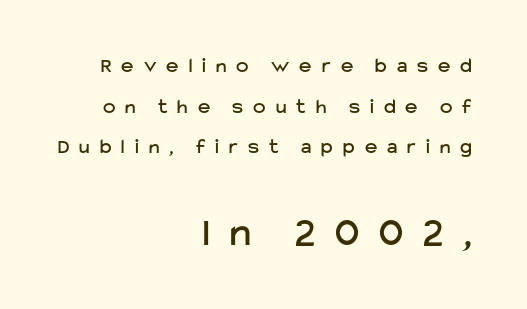
The image shows 42 px sans-serif type, upright; set right-aligned, loose line spacing (1.94x), unusually wide letter spacing (+0.48 em), not underlined; the second (bottom) block is 2.0x larger; low stroke contrast and a medium x-height.
